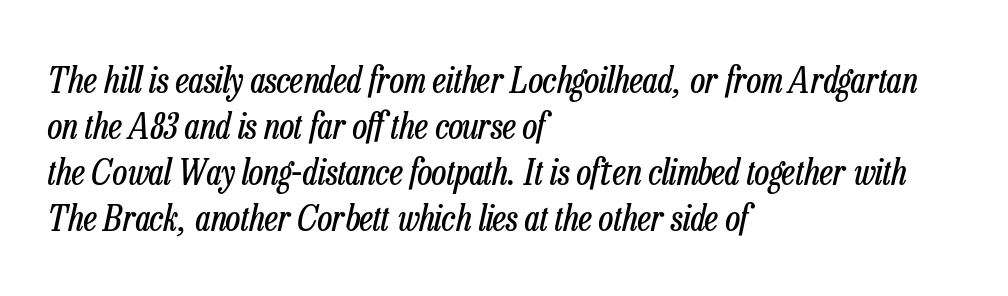
Q: Is the text bold? A: No.
Q: Is the text italic (slanted)? A: Yes, it leans right by about 13 degrees.
Q: Is the text underlined? A: No.
Q: How is the paragraph aligned? A: Left-aligned.
Q: Is the spacing between letters normal or unusually wide? A: Normal.
Q: Is the spacing between lines tight, normal or loose? A: Normal.
Q: Width (condensed, normal, or wide)? A: Condensed.
Q: Stroke contrast? A: Low.
Q: x-height? A: Medium.
Q: Monospaced? A: No.
